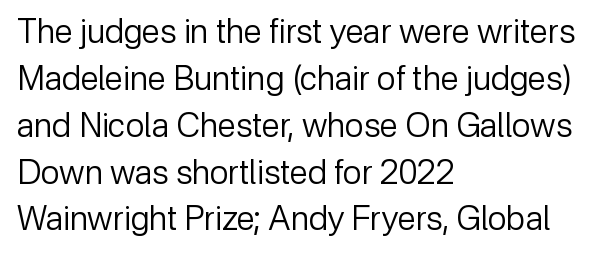
The image shows 33 px regular-weight sans-serif type, upright; set left-aligned, normal line spacing (1.42x), normal letter spacing, not underlined; low stroke contrast and a medium x-height.
